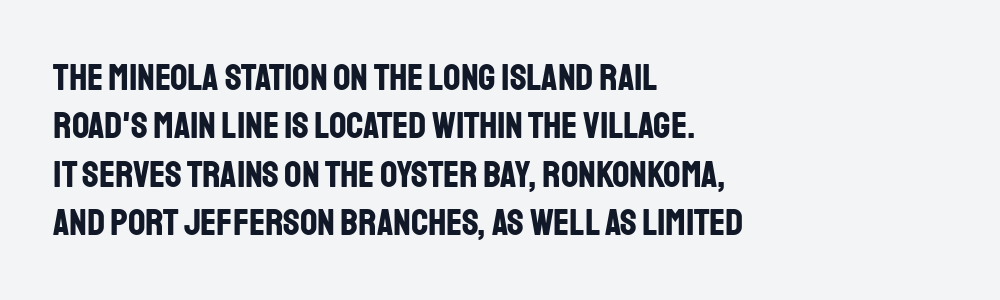
Short note: letters normally spaced. In terms of letterform style, serifs are entirely absent. Rows of type keep a routine distance in the vertical direction. Caption: bold face, heavy strokes. Note the varied advance widths — an 'i' is clearly narrower than an 'm'. Honestly, there is no underline to notice here at all.
